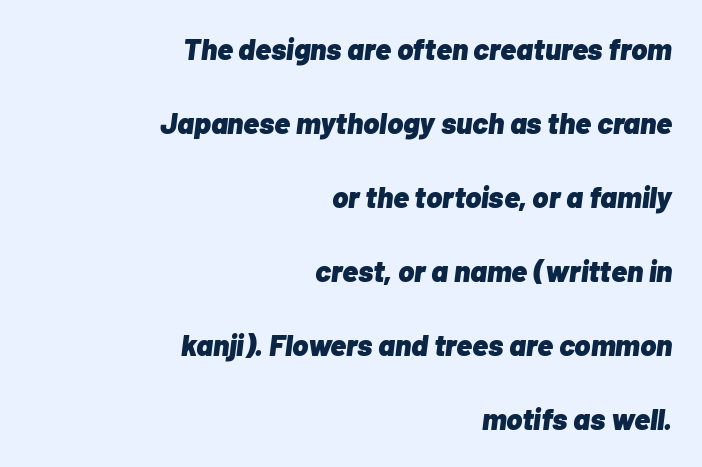
Q: Is the text bold? A: Yes.
Q: Is the text italic (slanted)? A: Yes, it leans right by about 7 degrees.
Q: Is the text underlined? A: No.
Q: How is the paragraph aligned? A: Right-aligned.
Q: Is the spacing between letters normal or unusually wide? A: Normal.
Q: Is the spacing between lines tight, normal or loose? A: Loose.
Q: Width (condensed, normal, or wide)? A: Normal.
Q: Stroke contrast? A: Low.
Q: x-height? A: Medium.
Q: Monospaced? A: No.
